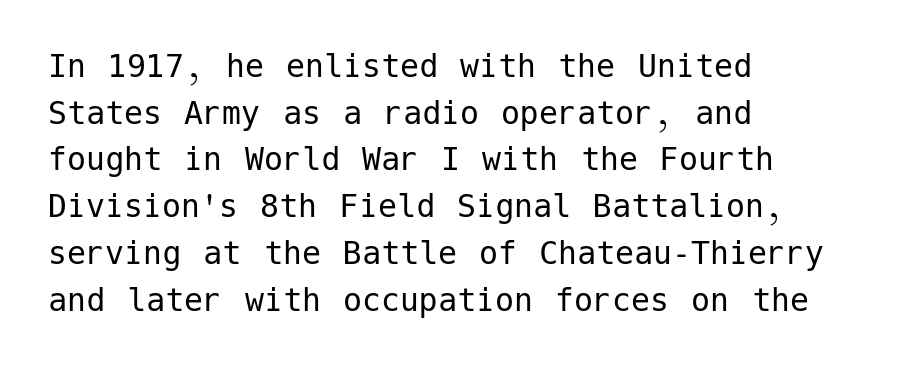
{"serif": "no", "italic": "no", "bold": "no", "weight": "regular", "width": "normal", "stroke_contrast": "low", "x_height": "medium", "underline": "no", "align": "left", "line_spacing_ratio": 1.23, "letter_spacing": "normal", "letter_spacing_em": 0.0, "glyph_px": 38}
